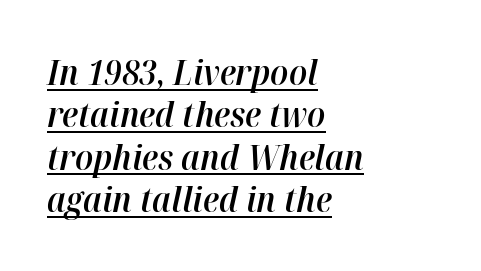
The image shows 35 px semibold type, italic (leaning right); set left-aligned, line spacing 1.21x, normal letter spacing, underlined; high stroke contrast and a medium x-height.
